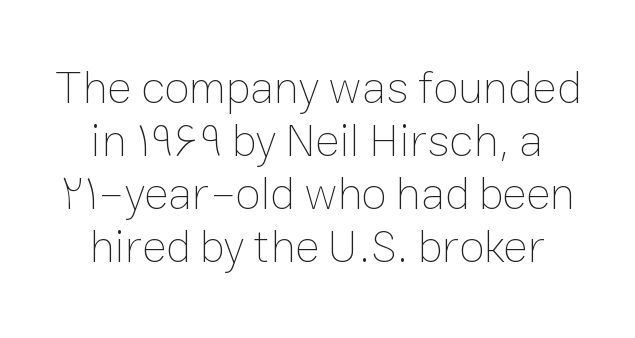
It's the straight-up-and-down kind of type. No chunkiness to these letters — they're not bold. Students, observe: this is what under-led, compact text looks like. Casual observation: everything's sitting right in the middle. There is no visible air inserted between adjacent glyphs. The words here are not underlined.
